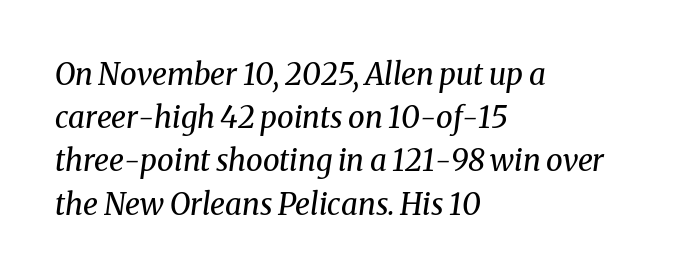
Q: Is the text bold? A: No.
Q: Is the text italic (slanted)? A: Yes, it leans right by about 8 degrees.
Q: Is the typeface a serif or a sans-serif typeface? A: Serif.
Q: Is the text underlined? A: No.
Q: How is the paragraph aligned? A: Left-aligned.
Q: Is the spacing between letters normal or unusually wide? A: Normal.
Q: Is the spacing between lines tight, normal or loose? A: Normal.
Q: Width (condensed, normal, or wide)? A: Normal.
Q: Stroke contrast? A: Medium.
Q: x-height? A: Medium.
Q: Monospaced? A: No.
